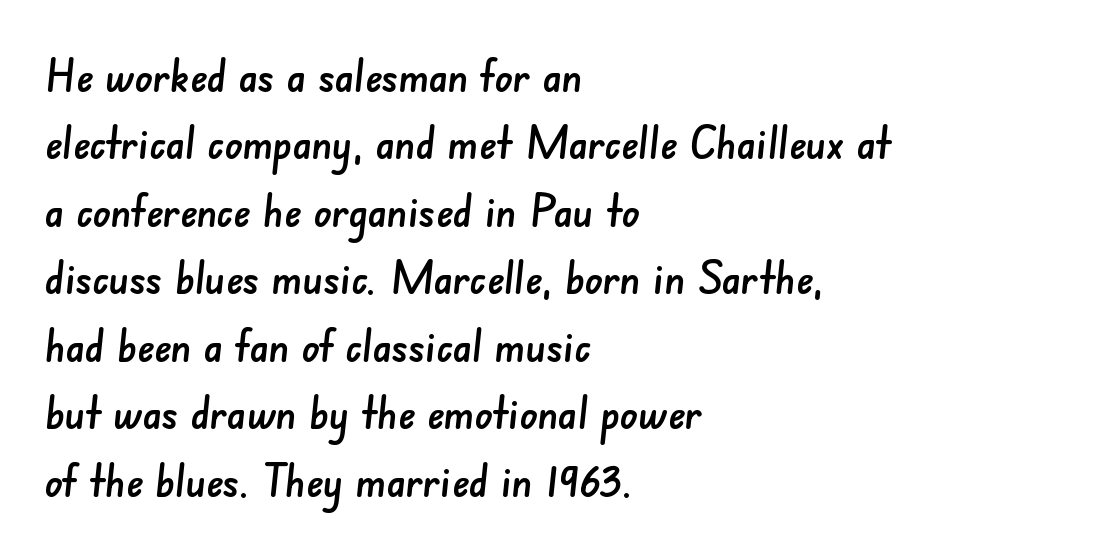
{"serif": "no", "width": "normal", "stroke_contrast": "low", "x_height": "small", "monospaced": "no", "underline": "no", "align": "left", "line_spacing": "normal", "line_spacing_ratio": 1.5, "letter_spacing": "normal", "letter_spacing_em": 0.0, "glyph_px": 45}
